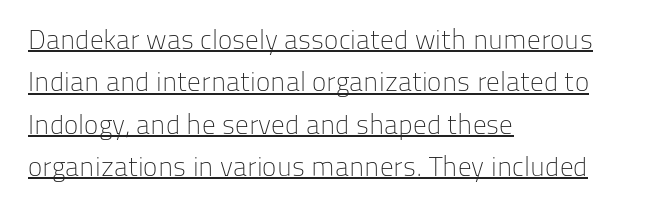
Q: Is the text bold? A: No.
Q: Is the text italic (slanted)? A: No, it is upright.
Q: Is the text underlined? A: Yes.
Q: How is the paragraph aligned? A: Left-aligned.
Q: Is the spacing between letters normal or unusually wide? A: Normal.
Q: Is the spacing between lines tight, normal or loose? A: Normal.
